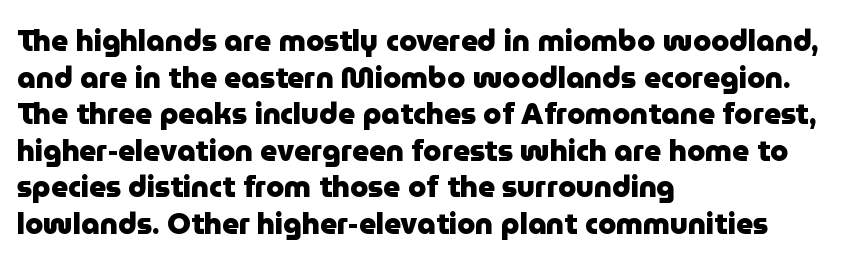
Q: Is the text bold? A: Yes.
Q: Is the text italic (slanted)? A: No, it is upright.
Q: Is the typeface a serif or a sans-serif typeface? A: Sans-serif.
Q: Is the text underlined? A: No.
Q: How is the paragraph aligned? A: Left-aligned.
Q: Is the spacing between letters normal or unusually wide? A: Normal.
Q: Is the spacing between lines tight, normal or loose? A: Normal.
Q: Width (condensed, normal, or wide)? A: Normal.
Q: Stroke contrast? A: Low.
Q: x-height? A: Medium.
Q: Monospaced? A: No.
